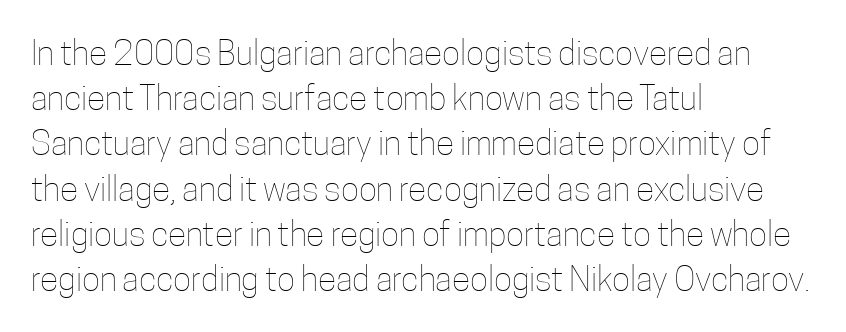
Q: Is the text bold? A: No.
Q: Is the text italic (slanted)? A: No, it is upright.
Q: Is the text underlined? A: No.
Q: How is the paragraph aligned? A: Left-aligned.
Q: Is the spacing between letters normal or unusually wide? A: Normal.
Q: Is the spacing between lines tight, normal or loose? A: Normal.
Q: Width (condensed, normal, or wide)? A: Condensed.
Q: Stroke contrast? A: Low.
Q: x-height? A: Medium.
Q: Monospaced? A: No.
